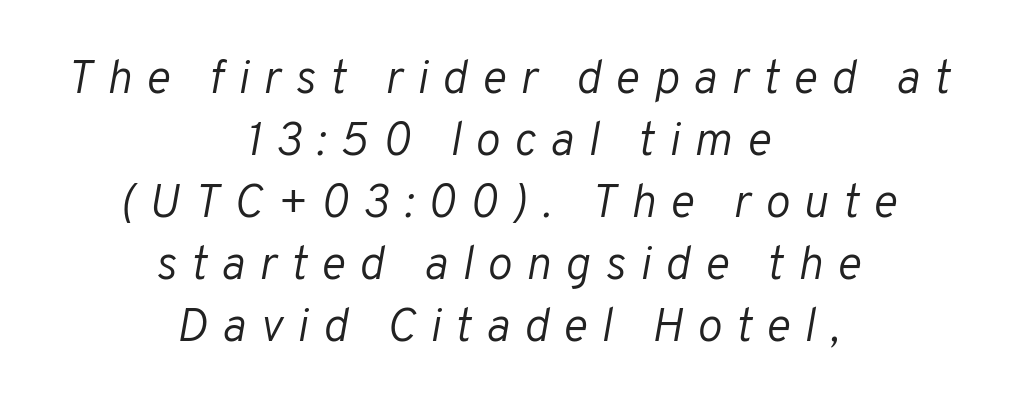
Look at the tracking — it's clearly loosened, letters drifting apart. Proportional: the letters do not fall into vertical columns. The whitespace from short lines is split evenly between both sides. The vertical gap from one line to the next is medium.
